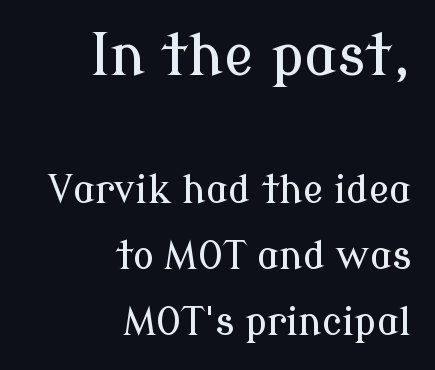
Q: Is the text italic (slanted)? A: No, it is upright.
Q: Is the typeface a serif or a sans-serif typeface? A: Serif.
Q: Is the text underlined? A: No.
Q: How is the paragraph aligned? A: Right-aligned.
Q: Is the spacing between letters normal or unusually wide? A: Normal.
Q: Which block of text is set in a larger size, the first (top) or the second (bottom)? A: The first (top) one.
Q: Width (condensed, normal, or wide)? A: Normal.
Q: Stroke contrast? A: Low.
Q: x-height? A: Medium.
Q: Monospaced? A: No.
